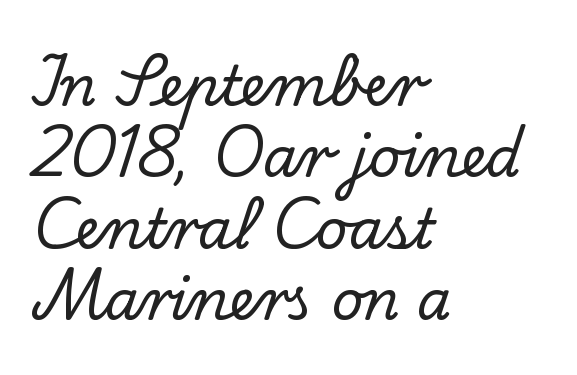
{"serif": "yes", "width": "normal", "stroke_contrast": "low", "x_height": "small", "monospaced": "no", "underline": "no", "align": "left", "line_spacing": "normal", "line_spacing_ratio": 1.3, "letter_spacing": "normal", "letter_spacing_em": 0.0, "glyph_px": 55}
